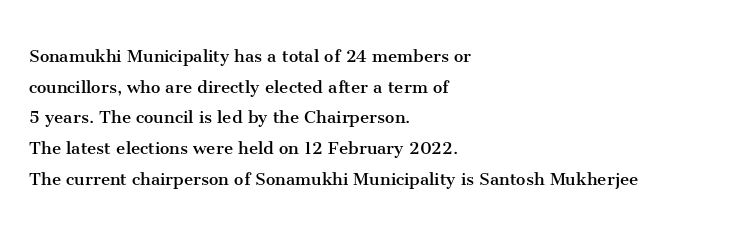
{"italic": "no", "bold": "no", "underline": "no", "align": "left", "line_spacing": "normal", "line_spacing_ratio": 1.46, "letter_spacing": "normal", "letter_spacing_em": 0.0, "glyph_px": 21}
